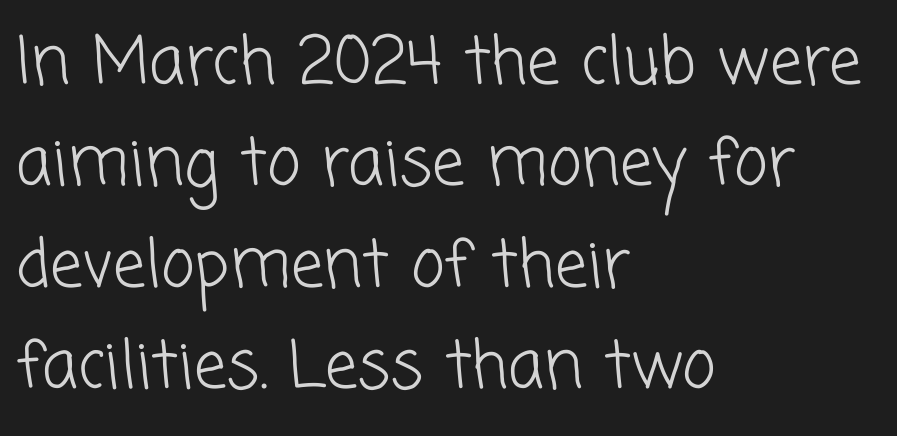
Here the glyphs are tracked normally, forming tight word shapes. Type style note: lacks serifs. The lines are quadded left. Honestly, there is no underline to notice here at all. Here the designer chose a conventional face with non-uniform glyph widths.
